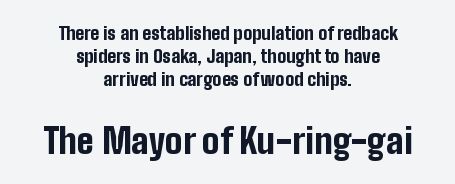
Q: Is the text bold? A: Yes.
Q: Is the text italic (slanted)? A: No, it is upright.
Q: Is the typeface a serif or a sans-serif typeface? A: Sans-serif.
Q: Is the text underlined? A: No.
Q: How is the paragraph aligned? A: Centered.
Q: Is the spacing between letters normal or unusually wide? A: Normal.
Q: Is the spacing between lines tight, normal or loose? A: Normal.
Q: Which block of text is set in a larger size, the first (top) or the second (bottom)? A: The second (bottom) one.
Q: Width (condensed, normal, or wide)? A: Condensed.
Q: Stroke contrast? A: Low.
Q: x-height? A: Medium.
Q: Monospaced? A: No.
